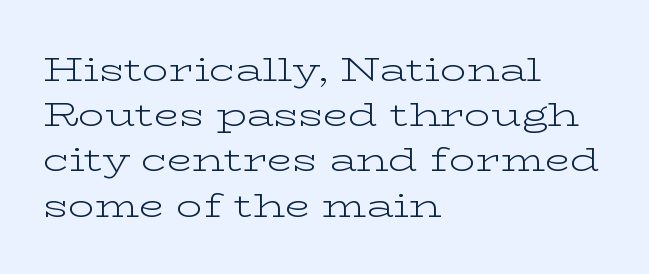
The image shows 33 px light, wide serif type, upright; set left-aligned, normal line spacing (1.37x), normal letter spacing, not underlined; low stroke contrast and a medium x-height.
